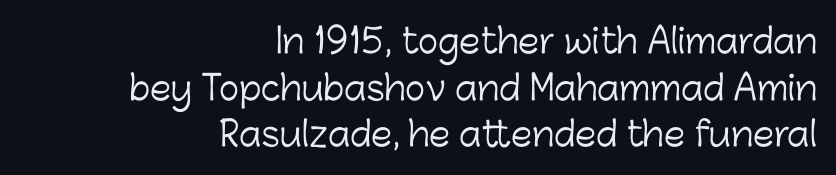
{"serif": "no", "italic": "no", "bold": "no", "weight": "light", "width": "normal", "stroke_contrast": "low", "x_height": "medium", "monospaced": "no", "underline": "no", "align": "right", "line_spacing": "normal", "line_spacing_ratio": 1.37, "letter_spacing": "normal", "letter_spacing_em": 0.0, "glyph_px": 34}
